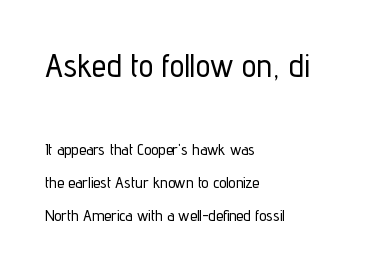
Which of the two is more prominent by size? The first, at the top. Notice the wide empty band between every row — that's loose leading. Compared with typical body copy, the letter spacing here is the same. Nothing sits at the stroke ends, so this counts as sans-serif. Italic: no, the glyphs are upright roman.
